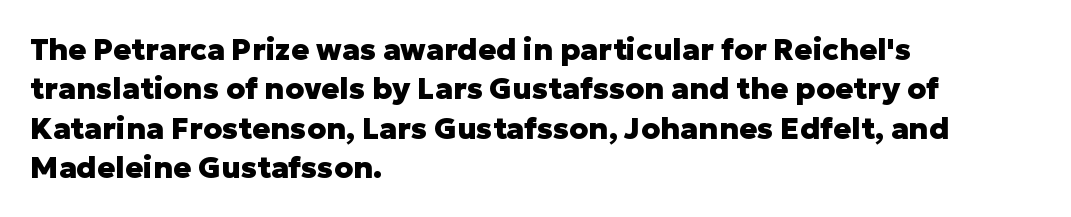
Q: Is the text bold? A: Yes.
Q: Is the text italic (slanted)? A: No, it is upright.
Q: Is the typeface a serif or a sans-serif typeface? A: Sans-serif.
Q: Is the text underlined? A: No.
Q: How is the paragraph aligned? A: Left-aligned.
Q: Is the spacing between letters normal or unusually wide? A: Normal.
Q: Is the spacing between lines tight, normal or loose? A: Normal.
Q: Width (condensed, normal, or wide)? A: Normal.
Q: Stroke contrast? A: Low.
Q: x-height? A: Medium.
Q: Monospaced? A: No.
